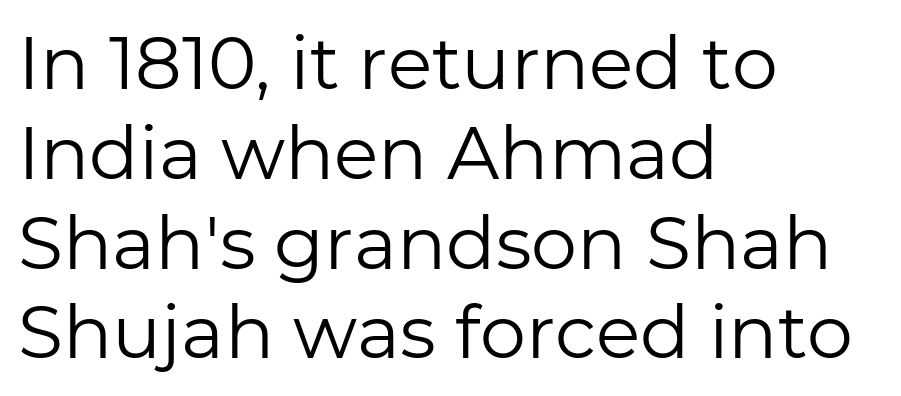
Quick note: underline off. On a weight scale, this lands at 450 or below. Here the designer chose a conventional face with non-uniform glyph widths. Each word holds together tightly as a unit, with standard inter-letter gaps.
